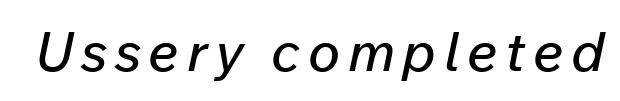
Compared with ordinary roman type, these characters are visibly tilted. A typesetter would call this proportional, since set widths differ per character. Letters rest on an invisible, unmarked baseline.
